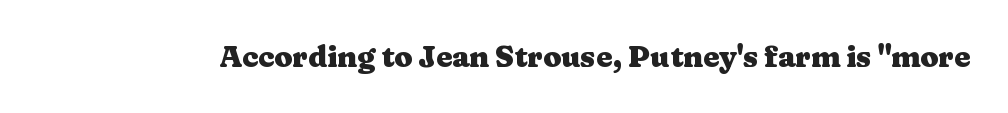
The image shows 29 px heavy, wide serif type, upright; set normal letter spacing, not underlined; medium stroke contrast and a medium x-height.
